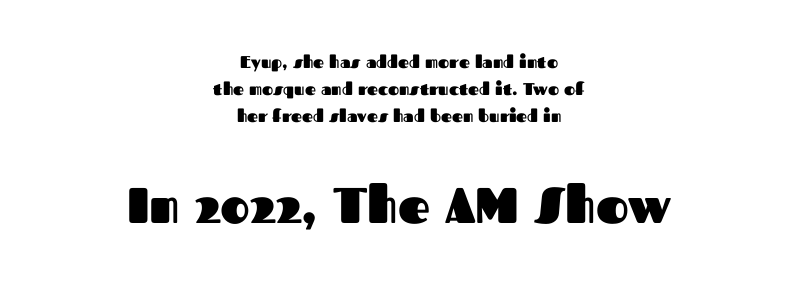
In this sample the second text group is rendered at the bigger scale. Horizontal bands of white between lines are of average thickness. The designer went with a sans here, leaving each stem footless. Spacing between characters is what you'd get straight out of the box.
